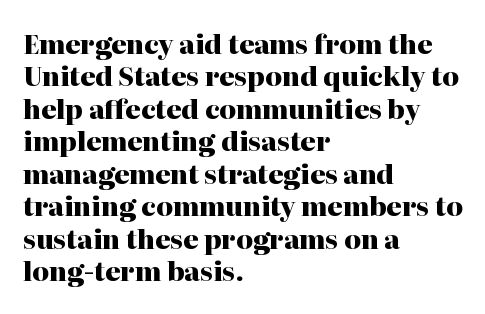
Interline gaps are of average width in this sample. Words float on clear page, feet unadorned. Weight check: bold — yes, fully. These lines were composed using upright roman letters.
